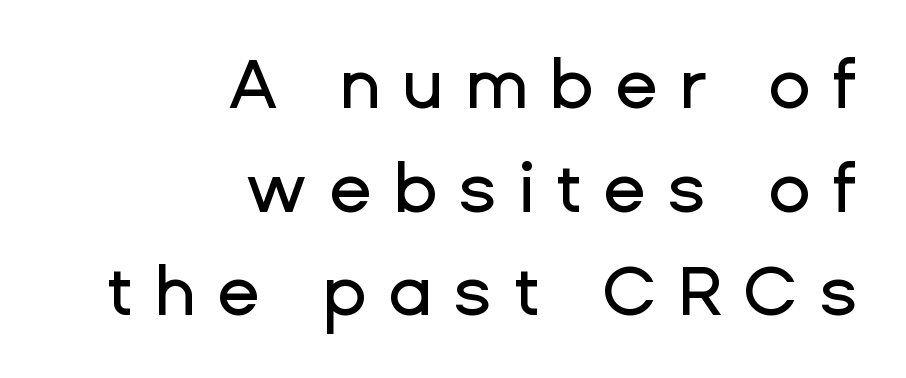
The image shows 70 px sans-serif type, upright; set right-aligned, normal line spacing (1.48x), unusually wide letter spacing (+0.3 em), not underlined; low stroke contrast and a medium x-height.
